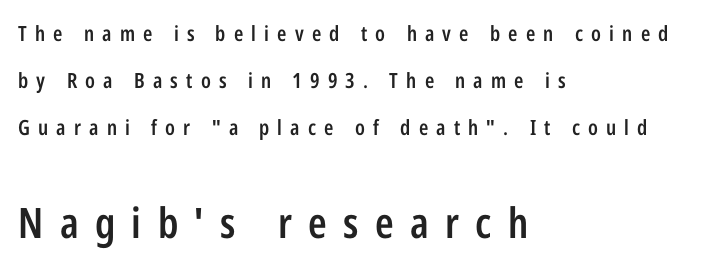
{"serif": "no", "italic": "no", "bold": "semi", "weight": "semibold", "width": "condensed", "stroke_contrast": "low", "x_height": "medium", "monospaced": "no", "underline": "no", "align": "left", "line_spacing": "loose", "line_spacing_ratio": 2.24, "letter_spacing": "wide", "letter_spacing_em": 0.39, "larger_block": "second", "size_ratio": 2.0, "glyph_px": 42}
